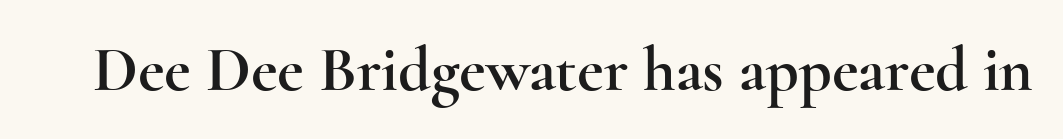
{"serif": "yes", "italic": "no", "width": "wide", "x_height": "small", "monospaced": "no", "underline": "no", "letter_spacing": "normal", "letter_spacing_em": 0.0, "glyph_px": 64}
